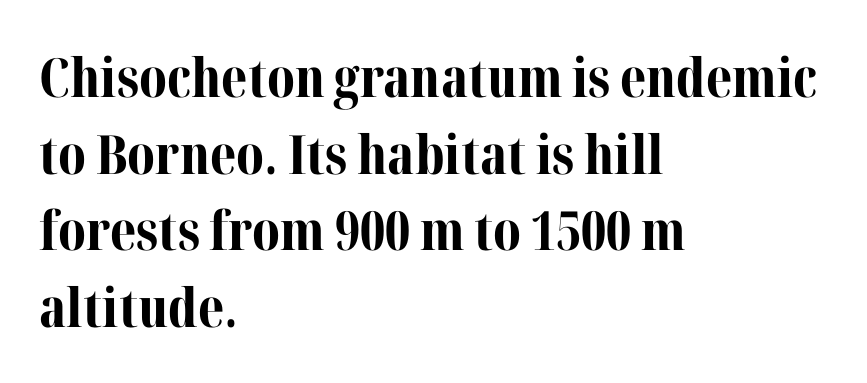
{"serif": "yes", "italic": "no", "bold": "yes", "weight": "bold", "width": "normal", "stroke_contrast": "medium", "x_height": "medium", "monospaced": "no", "underline": "no", "align": "left", "line_spacing": "normal", "line_spacing_ratio": 1.42, "letter_spacing": "normal", "letter_spacing_em": 0.0, "glyph_px": 54}
